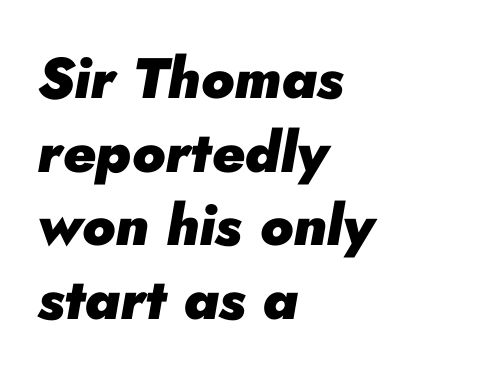
The image shows 57 px heavy type, italic (leaning right); set left-aligned, normal line spacing (1.29x), normal letter spacing, not underlined; low stroke contrast and a small x-height.
